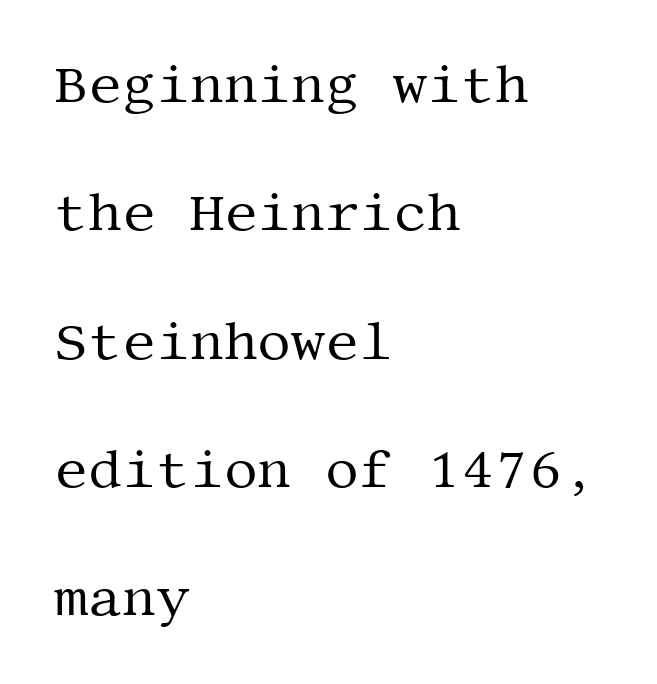
{"serif": "yes", "italic": "no", "bold": "no", "weight": "regular", "width": "normal", "stroke_contrast": "medium", "x_height": "large", "underline": "no", "align": "left", "line_spacing": "loose", "line_spacing_ratio": 2.42, "letter_spacing": "normal", "letter_spacing_em": 0.0, "glyph_px": 53}
